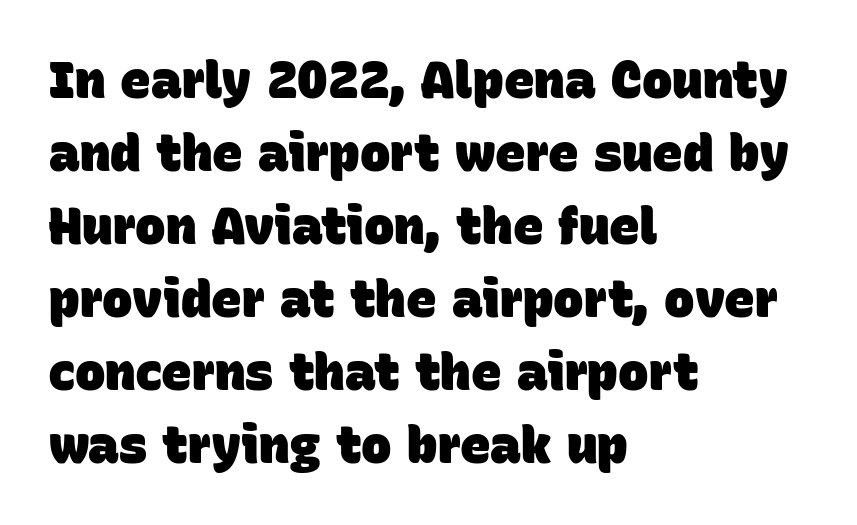
Q: Is the text bold? A: Yes.
Q: Is the typeface a serif or a sans-serif typeface? A: Sans-serif.
Q: Is the text underlined? A: No.
Q: How is the paragraph aligned? A: Left-aligned.
Q: Is the spacing between letters normal or unusually wide? A: Normal.
Q: Is the spacing between lines tight, normal or loose? A: Normal.
Q: Width (condensed, normal, or wide)? A: Normal.
Q: Stroke contrast? A: Low.
Q: x-height? A: Large.
Q: Monospaced? A: No.
